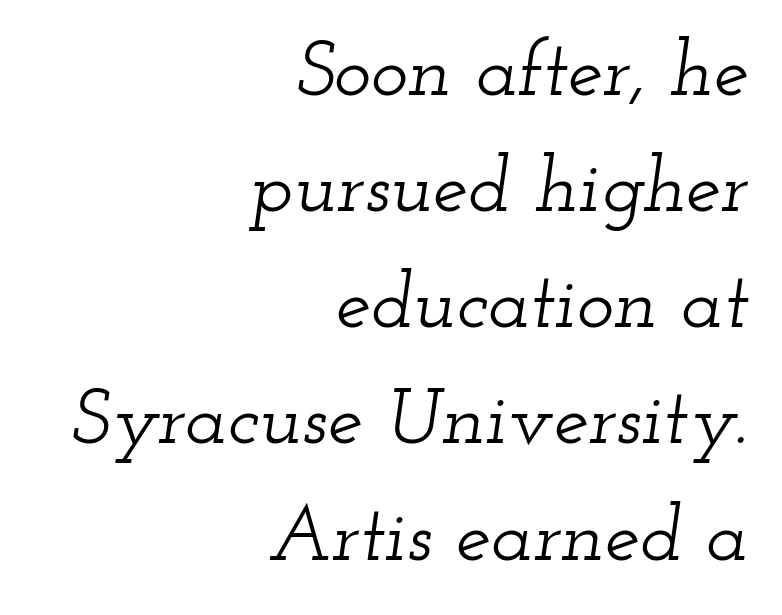
Q: Is the text italic (slanted)? A: Yes, it leans right by about 12 degrees.
Q: Is the typeface a serif or a sans-serif typeface? A: Serif.
Q: Is the text underlined? A: No.
Q: How is the paragraph aligned? A: Right-aligned.
Q: Is the spacing between letters normal or unusually wide? A: Normal.
Q: Is the spacing between lines tight, normal or loose? A: Normal.
Q: Width (condensed, normal, or wide)? A: Wide.
Q: Stroke contrast? A: Low.
Q: x-height? A: Small.
Q: Monospaced? A: No.
